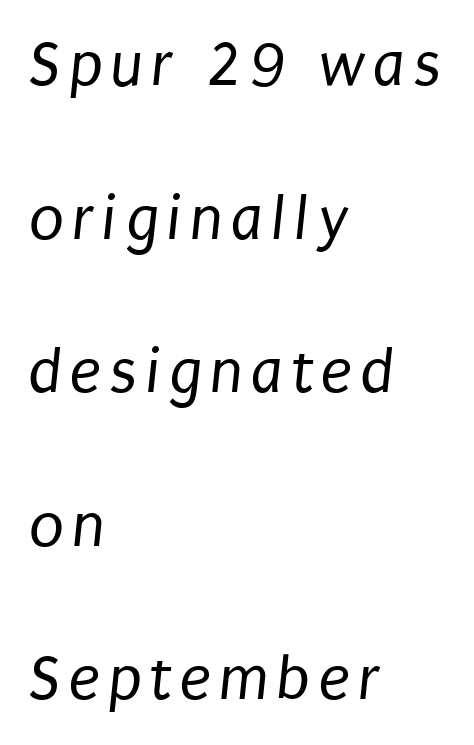
{"serif": "no", "bold": "no", "weight": "regular", "width": "condensed", "stroke_contrast": "low", "x_height": "large", "monospaced": "no", "underline": "no", "align": "left", "line_spacing": "loose", "line_spacing_ratio": 2.4, "glyph_px": 64}
